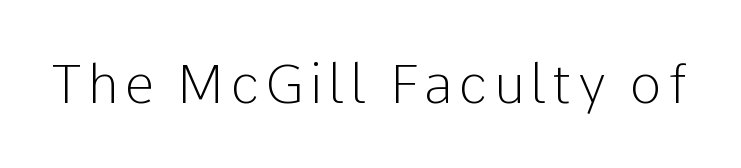
A typesetter would call this proportional, since set widths differ per character. Descender tails drop into unmarked territory. Weight: in the light-to-regular range. This sample uses an upright cut, with every glyph sitting square on the baseline.
